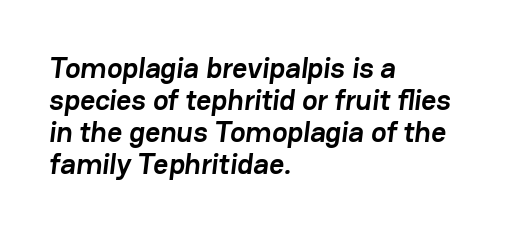
Q: Is the text bold? A: Yes.
Q: Is the typeface a serif or a sans-serif typeface? A: Sans-serif.
Q: Is the text underlined? A: No.
Q: How is the paragraph aligned? A: Left-aligned.
Q: Is the spacing between letters normal or unusually wide? A: Normal.
Q: Is the spacing between lines tight, normal or loose? A: Tight.
Q: Width (condensed, normal, or wide)? A: Normal.
Q: Stroke contrast? A: Low.
Q: x-height? A: Medium.
Q: Monospaced? A: No.
